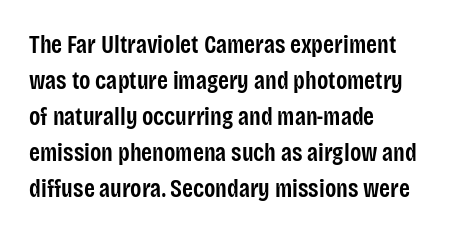
No italicization has been applied; the sample stays upright. How heavy is the stroke? Medium-heavy — a semibold, shy of bold. Default kerning and tracking; the words read as compact shapes. In CSS terms this would be text-align: left. Line spacing here is normal. The specimen omits any rule beneath the text block's lines.
